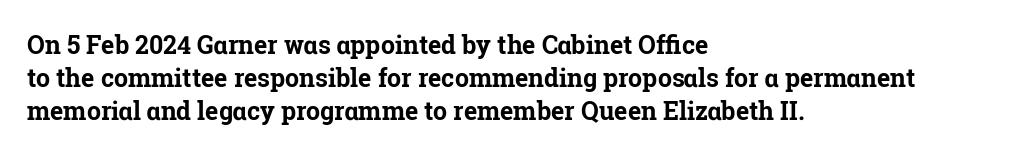
Q: Is the text bold? A: Yes.
Q: Is the text italic (slanted)? A: No, it is upright.
Q: Is the text underlined? A: No.
Q: How is the paragraph aligned? A: Left-aligned.
Q: Is the spacing between letters normal or unusually wide? A: Normal.
Q: Is the spacing between lines tight, normal or loose? A: Normal.
